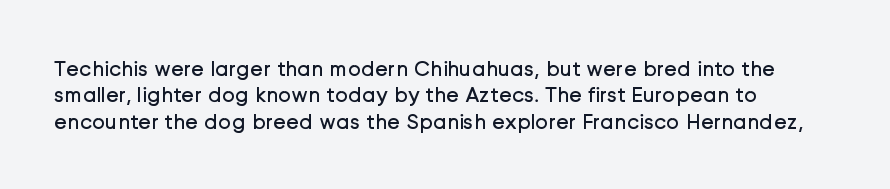
The image shows 22 px text type, upright; set left-aligned, line spacing 1.2x, normal letter spacing, not underlined.
